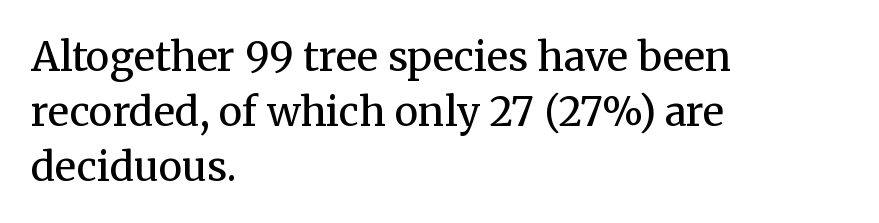
{"serif": "yes", "italic": "no", "bold": "no", "weight": "regular", "width": "normal", "stroke_contrast": "medium", "x_height": "medium", "monospaced": "no", "underline": "no", "align": "left", "line_spacing": "normal", "line_spacing_ratio": 1.37, "letter_spacing": "normal", "letter_spacing_em": 0.0, "glyph_px": 40}
